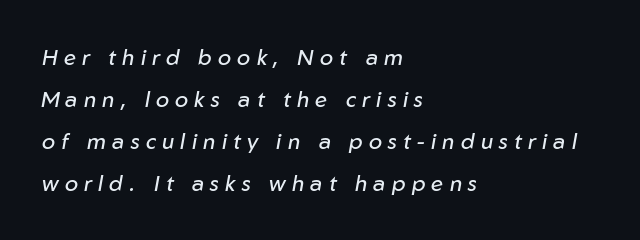
Q: Is the text bold? A: No.
Q: Is the text italic (slanted)? A: Yes, it leans right by about 10 degrees.
Q: Is the text underlined? A: No.
Q: How is the paragraph aligned? A: Left-aligned.
Q: Is the spacing between letters normal or unusually wide? A: Unusually wide.
Q: Is the spacing between lines tight, normal or loose? A: Loose.
